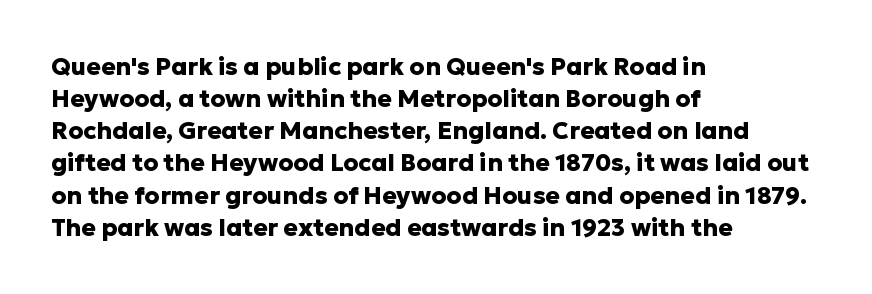
Q: Is the text bold? A: Yes.
Q: Is the text italic (slanted)? A: No, it is upright.
Q: Is the text underlined? A: No.
Q: How is the paragraph aligned? A: Left-aligned.
Q: Is the spacing between letters normal or unusually wide? A: Normal.
Q: Is the spacing between lines tight, normal or loose? A: Normal.
